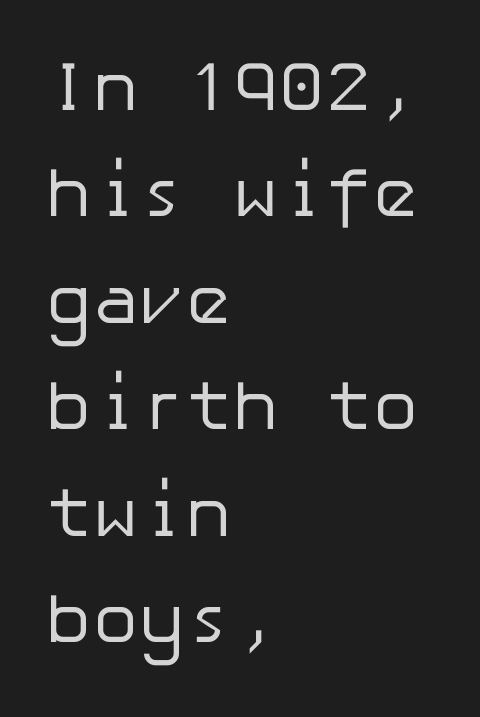
Q: Is the text bold? A: No.
Q: Is the text italic (slanted)? A: No, it is upright.
Q: Is the typeface a serif or a sans-serif typeface? A: Sans-serif.
Q: Is the text underlined? A: No.
Q: How is the paragraph aligned? A: Left-aligned.
Q: Is the spacing between letters normal or unusually wide? A: Normal.
Q: Is the spacing between lines tight, normal or loose? A: Normal.
Q: Width (condensed, normal, or wide)? A: Normal.
Q: Stroke contrast? A: Low.
Q: x-height? A: Medium.
